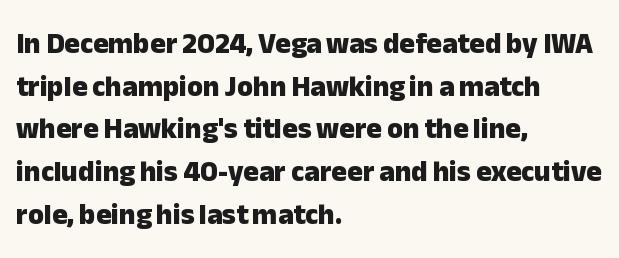
{"serif": "no", "italic": "no", "bold": "yes", "weight": "heavy", "width": "normal", "stroke_contrast": "low", "x_height": "medium", "monospaced": "no", "underline": "no", "align": "left", "line_spacing": "normal", "line_spacing_ratio": 1.47, "letter_spacing": "normal", "letter_spacing_em": 0.0, "glyph_px": 29}
